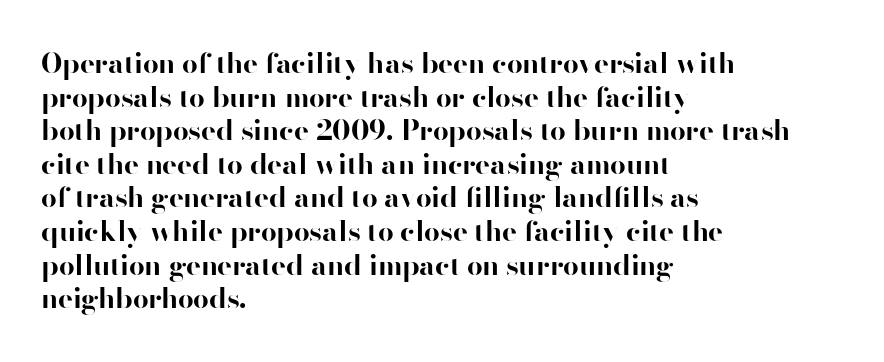
{"serif": "no", "italic": "no", "bold": "yes", "weight": "bold", "width": "normal", "stroke_contrast": "high", "x_height": "small", "monospaced": "no", "underline": "no", "align": "left", "line_spacing_ratio": 1.2, "letter_spacing": "normal", "letter_spacing_em": 0.0, "glyph_px": 28}
